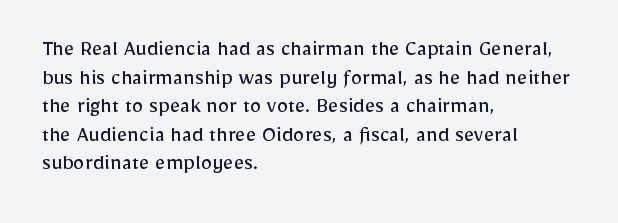
Beneath every word, the page is bare. On a weight scale, this lands at 450 or below. Look at the tracking — it's just the regular setting, nothing added. The typesetter chose a ragged-right arrangement here. Upright lettering throughout.
